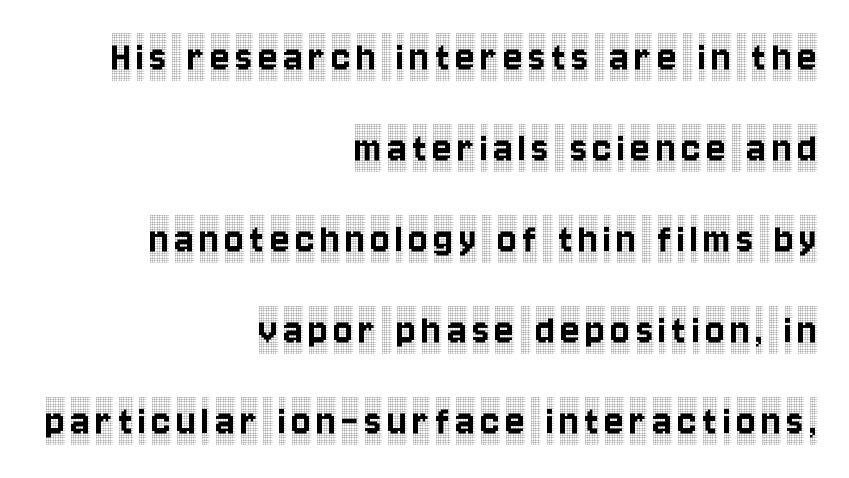
Q: Is the text italic (slanted)? A: No, it is upright.
Q: Is the typeface a serif or a sans-serif typeface? A: Serif.
Q: Is the text underlined? A: No.
Q: How is the paragraph aligned? A: Right-aligned.
Q: Is the spacing between lines tight, normal or loose? A: Loose.
Q: Width (condensed, normal, or wide)? A: Condensed.
Q: x-height? A: Large.
Q: Monospaced? A: No.
